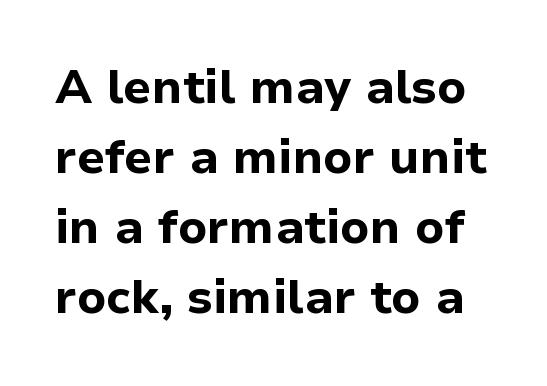
Is this a fixed-width face? No — the glyphs have proportional, varying widths. Decoration check: the copy has no underline. The typeface chosen for these lines omits serifs. The rows are spaced the way most documents space them. Compared with typical body copy, the letter spacing here is the same.
